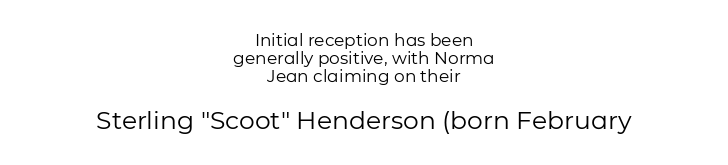
Q: Is the text bold? A: No.
Q: Is the text italic (slanted)? A: No, it is upright.
Q: Is the text underlined? A: No.
Q: How is the paragraph aligned? A: Centered.
Q: Is the spacing between letters normal or unusually wide? A: Normal.
Q: Is the spacing between lines tight, normal or loose? A: Tight.
Q: Which block of text is set in a larger size, the first (top) or the second (bottom)? A: The second (bottom) one.
